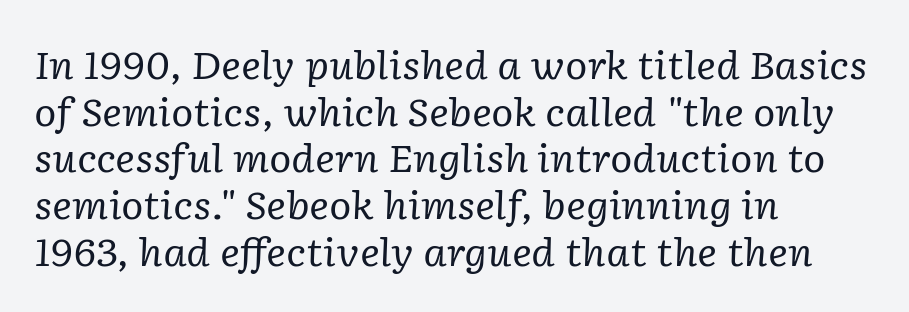
The image shows 38 px regular-weight serif type, italic (leaning right); set left-aligned, line spacing 1.23x, normal letter spacing, not underlined; low stroke contrast and a medium x-height.
